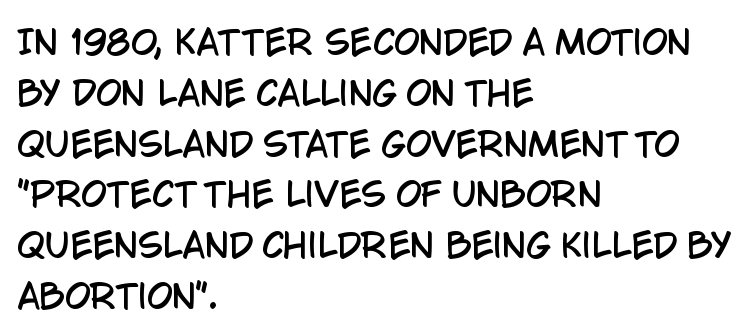
Q: Is the text italic (slanted)? A: No, it is upright.
Q: Is the typeface a serif or a sans-serif typeface? A: Sans-serif.
Q: Is the text underlined? A: No.
Q: How is the paragraph aligned? A: Left-aligned.
Q: Is the spacing between letters normal or unusually wide? A: Normal.
Q: Is the spacing between lines tight, normal or loose? A: Normal.
Q: Width (condensed, normal, or wide)? A: Condensed.
Q: Stroke contrast? A: Low.
Q: x-height? A: Large.
Q: Monospaced? A: No.
